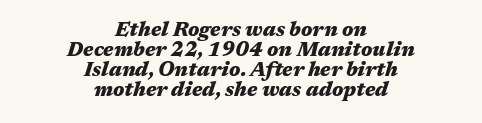
Q: Is the text bold? A: Yes.
Q: Is the text italic (slanted)? A: Yes, it leans right by about 17 degrees.
Q: Is the text underlined? A: No.
Q: How is the paragraph aligned? A: Centered.
Q: Is the spacing between letters normal or unusually wide? A: Normal.
Q: Is the spacing between lines tight, normal or loose? A: Tight.
